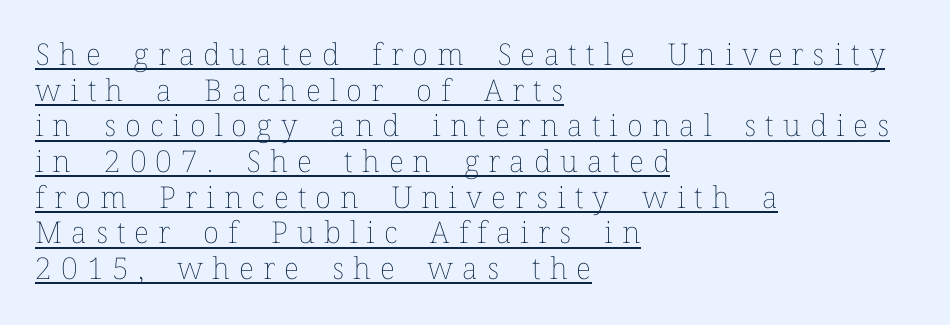
Q: Is the text bold? A: No.
Q: Is the text italic (slanted)? A: No, it is upright.
Q: Is the text underlined? A: Yes.
Q: How is the paragraph aligned? A: Left-aligned.
Q: Is the spacing between letters normal or unusually wide? A: Unusually wide.
Q: Width (condensed, normal, or wide)? A: Normal.
Q: Stroke contrast? A: Low.
Q: x-height? A: Medium.
Q: Monospaced? A: No.
